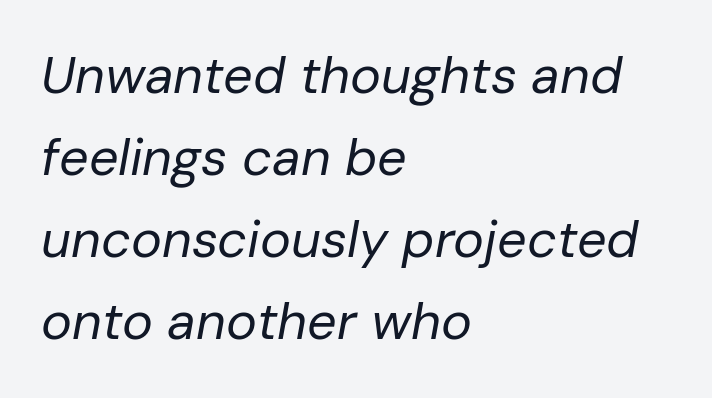
Successive baselines arrive at the customary interval. A typesetter would mark this as italic. The lines in this sample share a left origin and differ only in where they stop. The face used here is proportionally spaced, like ordinary book or web type.
